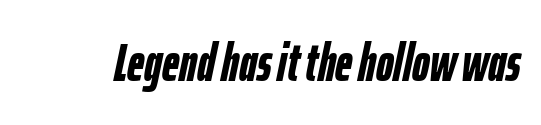
The image shows 53 px semibold, condensed type, italic (leaning right); set normal letter spacing, not underlined; low stroke contrast and a medium x-height.
